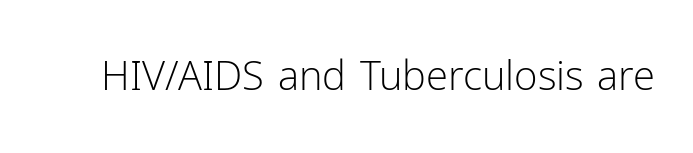
{"serif": "no", "italic": "no", "bold": "no", "weight": "light", "width": "normal", "stroke_contrast": "low", "x_height": "medium", "monospaced": "no", "underline": "no", "letter_spacing": "normal", "letter_spacing_em": 0.0, "glyph_px": 40}
